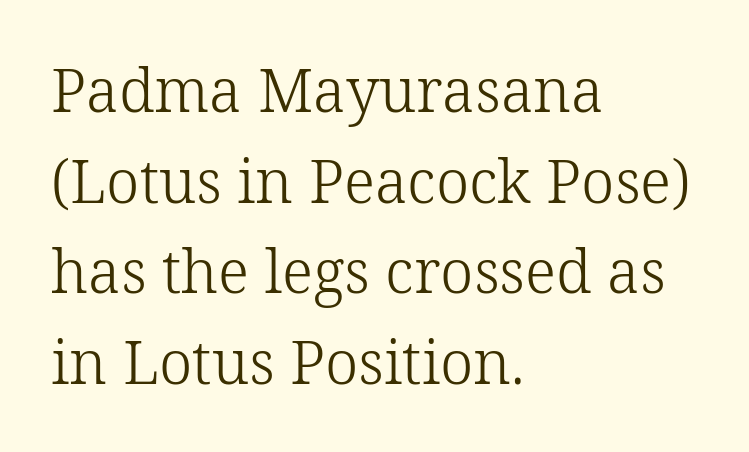
Does the copy run flush right? No — it runs flush left. The string is rendered with underlining switched off. You can tell it's not italic because the verticals are truly vertical. The designer went with a serif here, giving each stem small feet.
